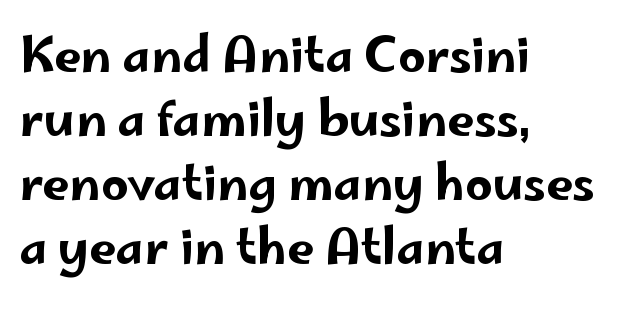
Q: Is the text italic (slanted)? A: No, it is upright.
Q: Is the typeface a serif or a sans-serif typeface? A: Sans-serif.
Q: Is the text underlined? A: No.
Q: How is the paragraph aligned? A: Left-aligned.
Q: Is the spacing between letters normal or unusually wide? A: Normal.
Q: Is the spacing between lines tight, normal or loose? A: Normal.
Q: Width (condensed, normal, or wide)? A: Wide.
Q: Stroke contrast? A: Low.
Q: x-height? A: Small.
Q: Monospaced? A: No.
